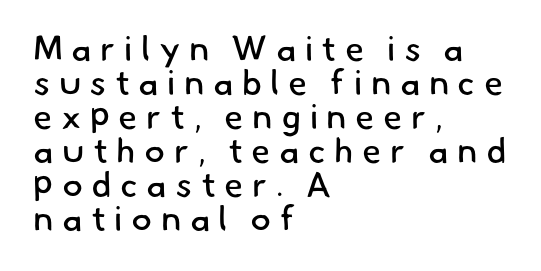
{"serif": "no", "bold": "no", "weight": "regular", "width": "normal", "stroke_contrast": "low", "x_height": "small", "monospaced": "no", "underline": "no", "align": "left", "line_spacing": "tight", "line_spacing_ratio": 0.97, "letter_spacing": "wide", "letter_spacing_em": 0.24, "glyph_px": 35}
